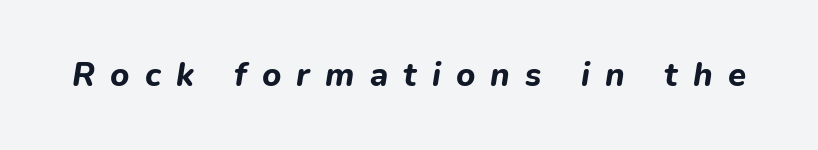
The image shows 33 px bold type, italic (leaning right); set unusually wide letter spacing (+0.46 em), not underlined; low stroke contrast and a medium x-height.
